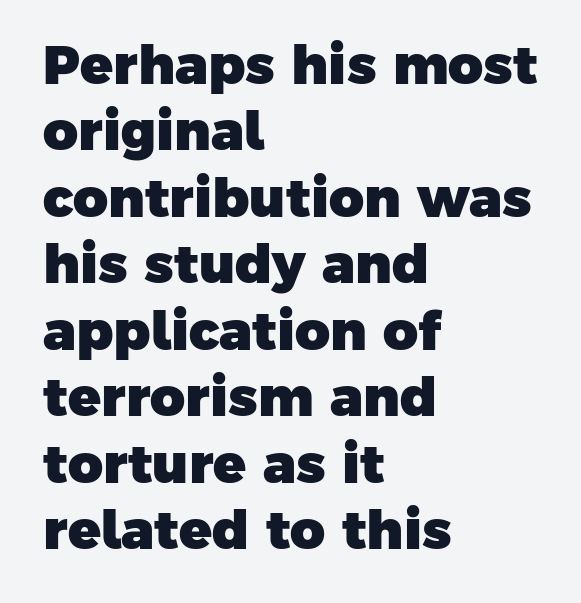
{"serif": "no", "bold": "yes", "weight": "heavy", "width": "normal", "stroke_contrast": "low", "x_height": "medium", "monospaced": "no", "underline": "no", "align": "left", "line_spacing_ratio": 1.23, "letter_spacing": "normal", "letter_spacing_em": 0.0, "glyph_px": 54}
